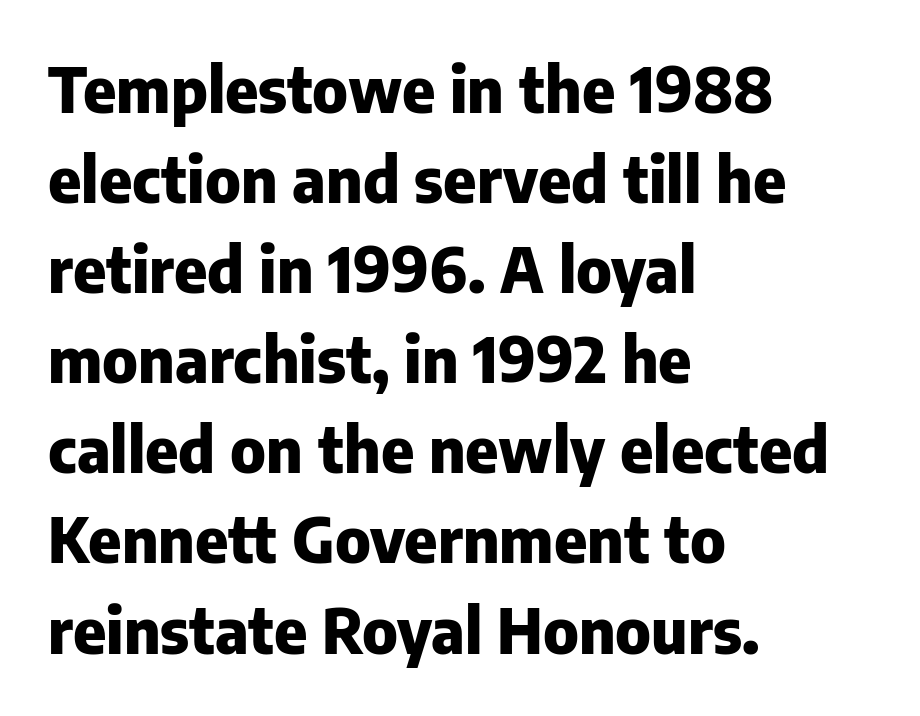
The image shows 63 px heavy sans-serif type, upright; set left-aligned, normal line spacing (1.43x), normal letter spacing, not underlined; low stroke contrast and a medium x-height.
